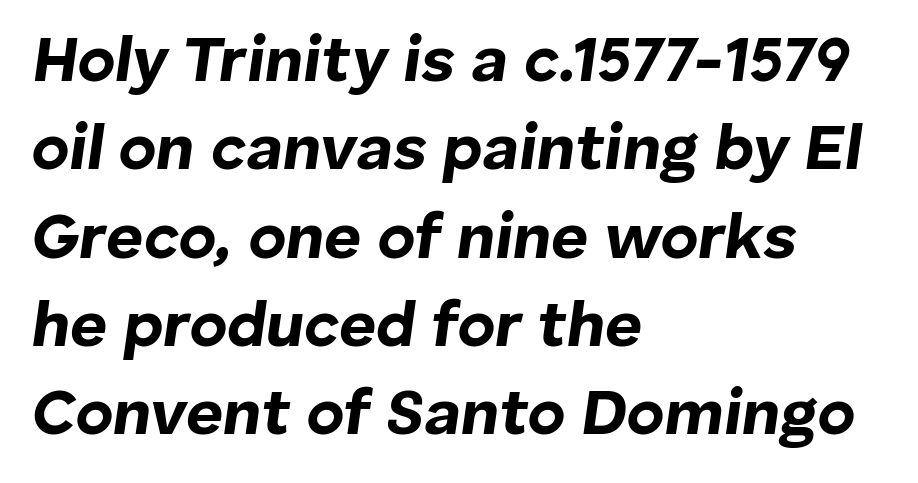
{"italic": "yes", "lean": "right", "slant_degrees": 8, "bold": "yes", "weight": "bold", "width": "normal", "stroke_contrast": "low", "x_height": "medium", "monospaced": "no", "underline": "no", "align": "left", "line_spacing": "normal", "line_spacing_ratio": 1.38, "letter_spacing": "normal", "letter_spacing_em": 0.0, "glyph_px": 64}
